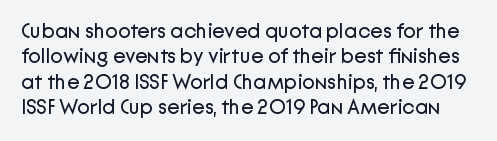
{"italic": "no", "bold": "no", "underline": "no", "line_spacing_ratio": 1.21, "letter_spacing": "normal", "letter_spacing_em": 0.0, "glyph_px": 21}
